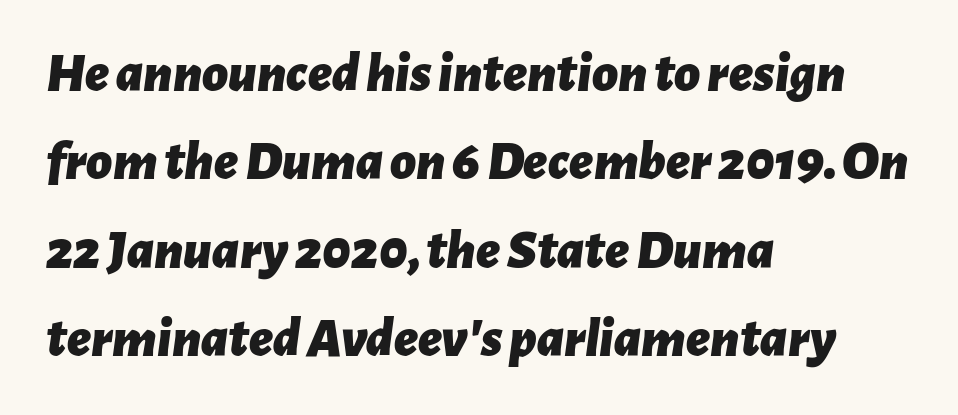
Q: Is the text bold? A: Yes.
Q: Is the text italic (slanted)? A: Yes, it leans right by about 7 degrees.
Q: Is the text underlined? A: No.
Q: How is the paragraph aligned? A: Left-aligned.
Q: Is the spacing between letters normal or unusually wide? A: Normal.
Q: Is the spacing between lines tight, normal or loose? A: Normal.
Q: Width (condensed, normal, or wide)? A: Normal.
Q: Stroke contrast? A: Low.
Q: x-height? A: Medium.
Q: Monospaced? A: No.
